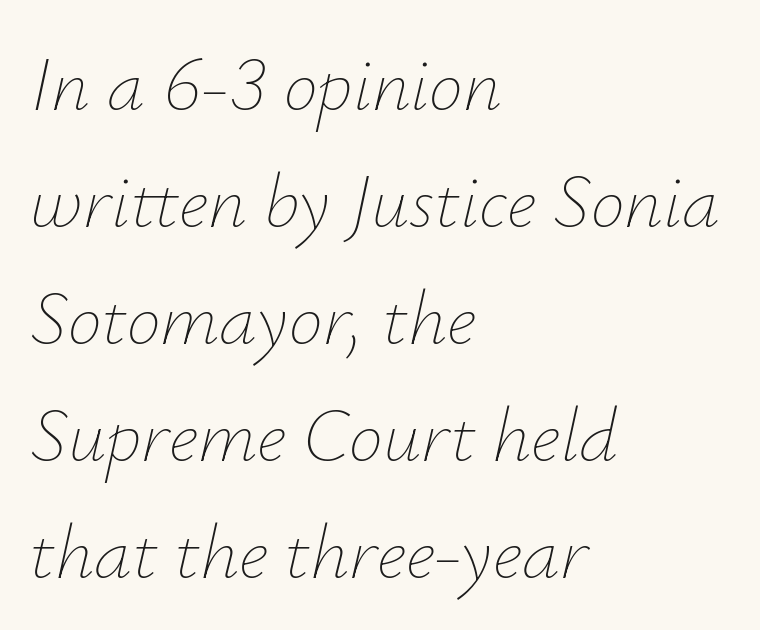
The image shows 76 px thin type, italic (leaning right); set left-aligned, normal line spacing (1.54x), normal letter spacing, not underlined; low stroke contrast and a small x-height.
